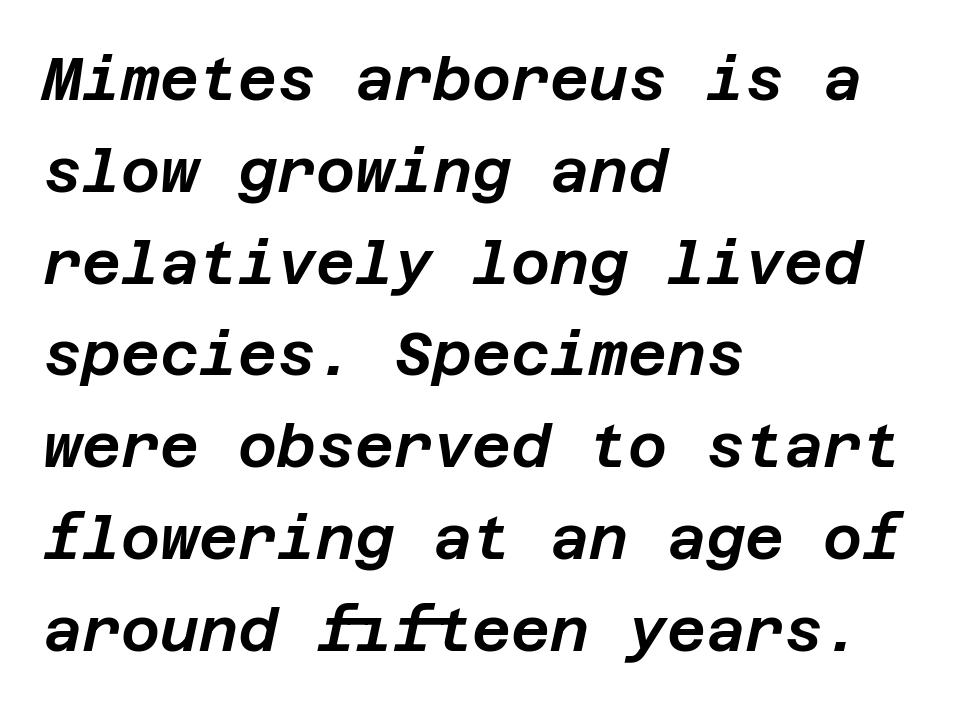
Q: Is the text italic (slanted)? A: Yes, it leans right by about 12 degrees.
Q: Is the text underlined? A: No.
Q: How is the paragraph aligned? A: Left-aligned.
Q: Is the spacing between letters normal or unusually wide? A: Normal.
Q: Is the spacing between lines tight, normal or loose? A: Normal.
Q: Width (condensed, normal, or wide)? A: Normal.
Q: Stroke contrast? A: Low.
Q: x-height? A: Large.
